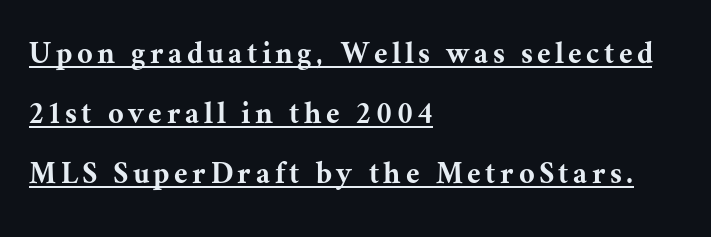
Q: Is the text italic (slanted)? A: No, it is upright.
Q: Is the typeface a serif or a sans-serif typeface? A: Serif.
Q: Is the text underlined? A: Yes.
Q: How is the paragraph aligned? A: Left-aligned.
Q: Width (condensed, normal, or wide)? A: Normal.
Q: Stroke contrast? A: Medium.
Q: x-height? A: Medium.
Q: Monospaced? A: No.
